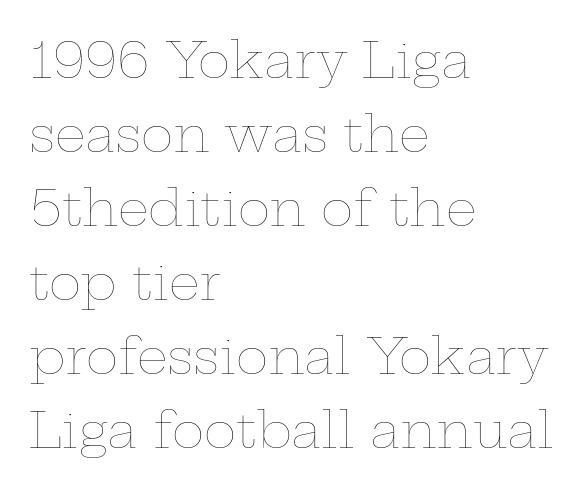
{"italic": "no", "bold": "no", "weight": "thin", "width": "wide", "stroke_contrast": "low", "x_height": "medium", "monospaced": "no", "underline": "no", "align": "left", "line_spacing": "normal", "line_spacing_ratio": 1.51, "letter_spacing": "normal", "letter_spacing_em": 0.0, "glyph_px": 49}
